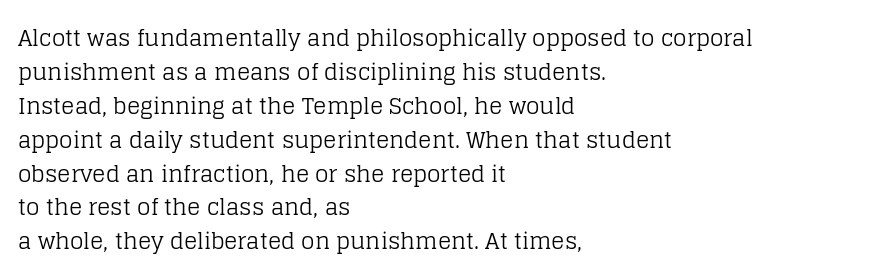
{"italic": "no", "bold": "no", "underline": "no", "align": "left", "line_spacing": "normal", "line_spacing_ratio": 1.54, "letter_spacing": "normal", "letter_spacing_em": 0.0, "glyph_px": 22}
